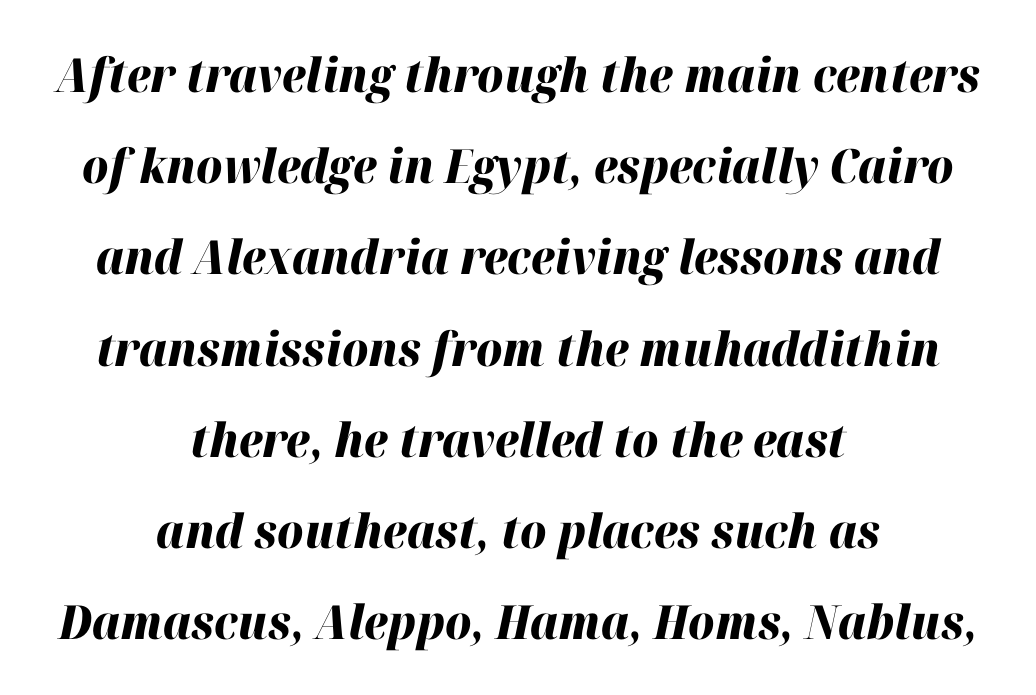
Q: Is the text bold? A: Yes.
Q: Is the text italic (slanted)? A: Yes, it leans right by about 12 degrees.
Q: Is the text underlined? A: No.
Q: How is the paragraph aligned? A: Centered.
Q: Is the spacing between letters normal or unusually wide? A: Normal.
Q: Is the spacing between lines tight, normal or loose? A: Loose.
Q: Width (condensed, normal, or wide)? A: Normal.
Q: Stroke contrast? A: High.
Q: x-height? A: Medium.
Q: Monospaced? A: No.
